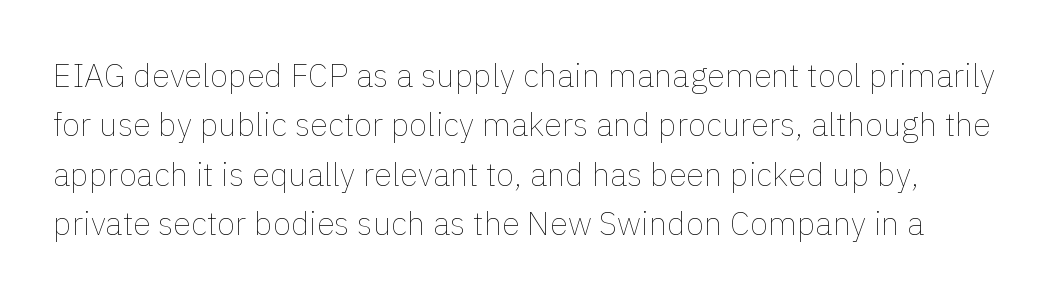
The image shows 33 px thin type, upright; set normal line spacing (1.5x), normal letter spacing, not underlined; a medium x-height.
